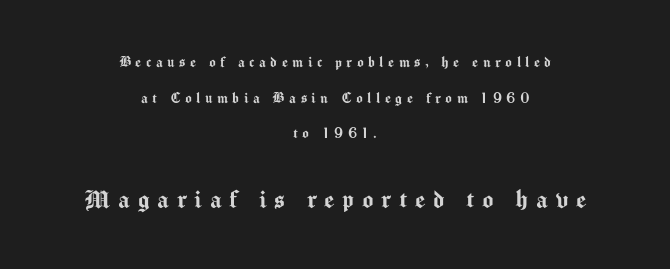
Leading is clearly above the norm, producing a sparse column. Nothing sits at the stroke ends, so this counts as sans-serif. Looks like regular typesetting: each glyph gets only the width it needs. Two sizes are in play, and the larger belongs to the second block. A student would call this center alignment; a typographer would say set centered. The strip under each line holds only bare page.
